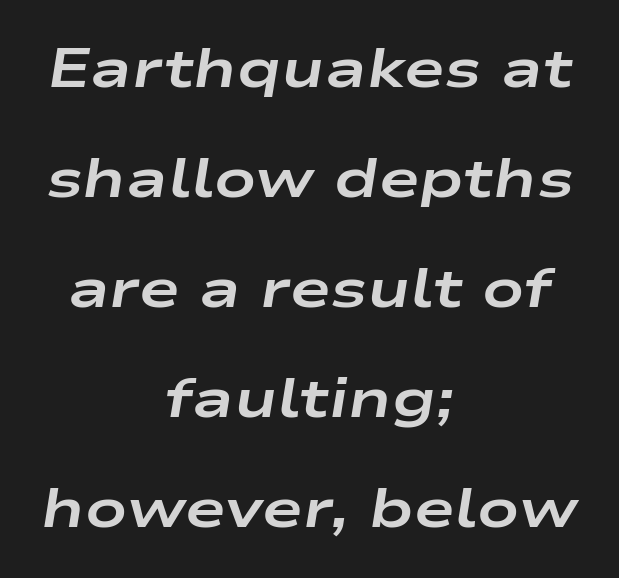
The sample has been set heavy, in full bold. Style check: oblique. Is the letter spacing exaggerated? No — it looks like the ordinary default. Descender tails drop into unmarked territory.
